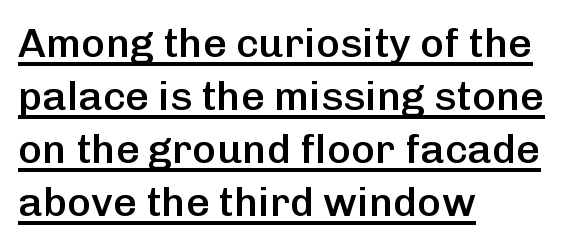
The typesetter has applied underlining to the passage shown. In CSS terms this would be text-align: left. Does the leading feel generous? No, just average. Posture: vertical. Short note: letters normally spaced.
